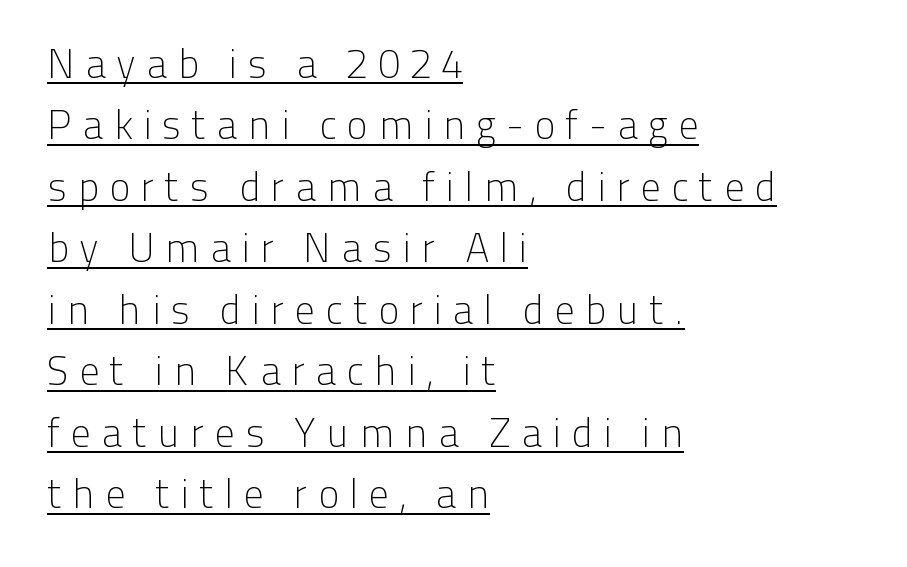
Think of a printed novel: that variable character pitch is what you see here. Honestly, the underline is the first thing you notice here. These lines were composed using upright roman letters. Ink coverage per letter is moderate at most. Does the leading feel generous? No, just average.
